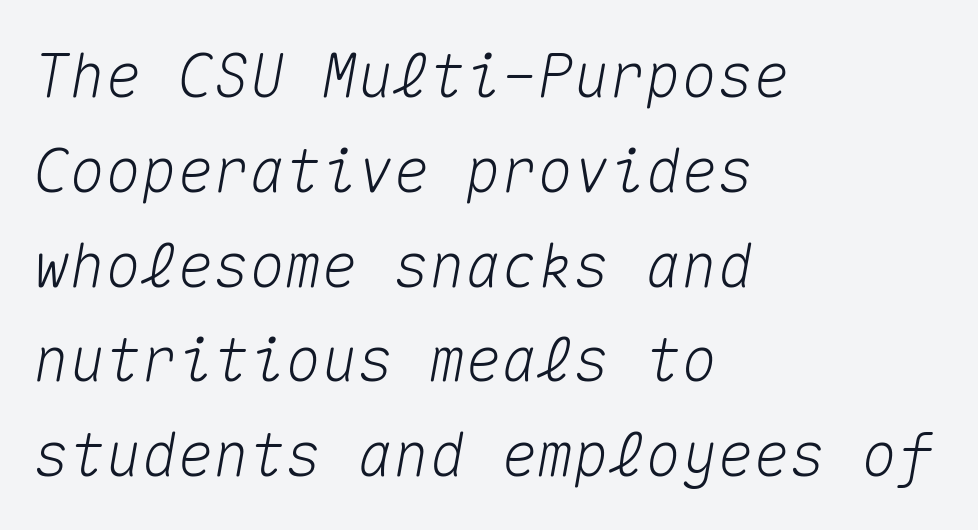
{"italic": "yes", "lean": "right", "slant_degrees": 10, "width": "normal", "stroke_contrast": "medium", "x_height": "medium", "monospaced": "yes", "underline": "no", "align": "left", "line_spacing": "normal", "line_spacing_ratio": 1.58, "letter_spacing": "normal", "letter_spacing_em": 0.0, "glyph_px": 60}
